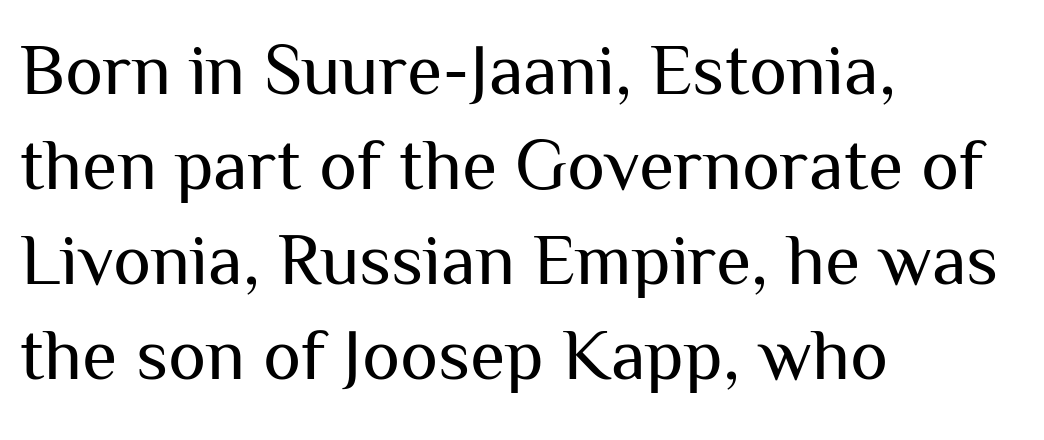
The image shows 72 px regular-weight sans-serif type, upright; set left-aligned, normal line spacing (1.32x), normal letter spacing, not underlined; medium stroke contrast and a medium x-height.
